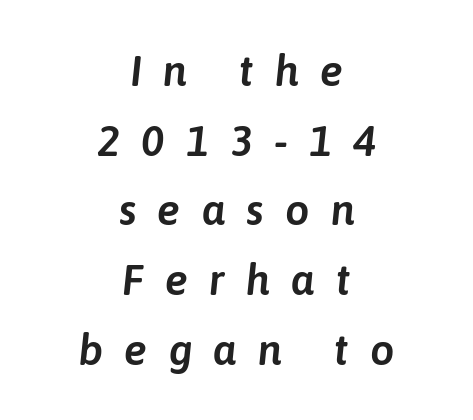
The leading is moderate, giving the passage an even texture. The face used here is proportionally spaced, like ordinary book or web type. The lines are quadded center. Italic? Definitely — the glyphs are oblique.
